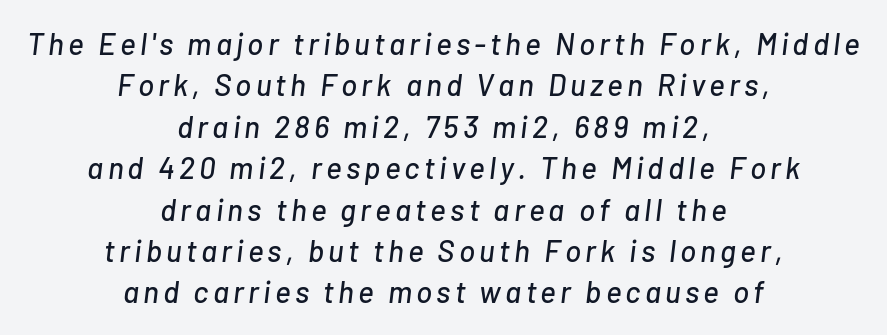
{"italic": "yes", "lean": "right", "slant_degrees": 7, "width": "normal", "stroke_contrast": "low", "x_height": "medium", "monospaced": "no", "underline": "no", "align": "center", "line_spacing": "normal", "line_spacing_ratio": 1.38, "glyph_px": 30}
